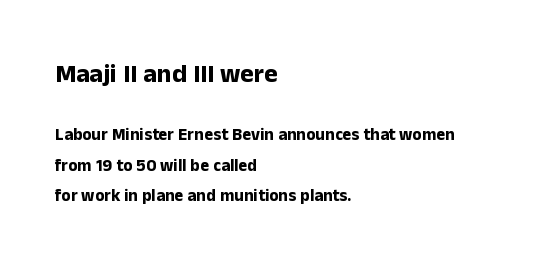
Q: Is the text bold? A: Yes.
Q: Is the text italic (slanted)? A: No, it is upright.
Q: Is the text underlined? A: No.
Q: How is the paragraph aligned? A: Left-aligned.
Q: Is the spacing between letters normal or unusually wide? A: Normal.
Q: Which block of text is set in a larger size, the first (top) or the second (bottom)? A: The first (top) one.
